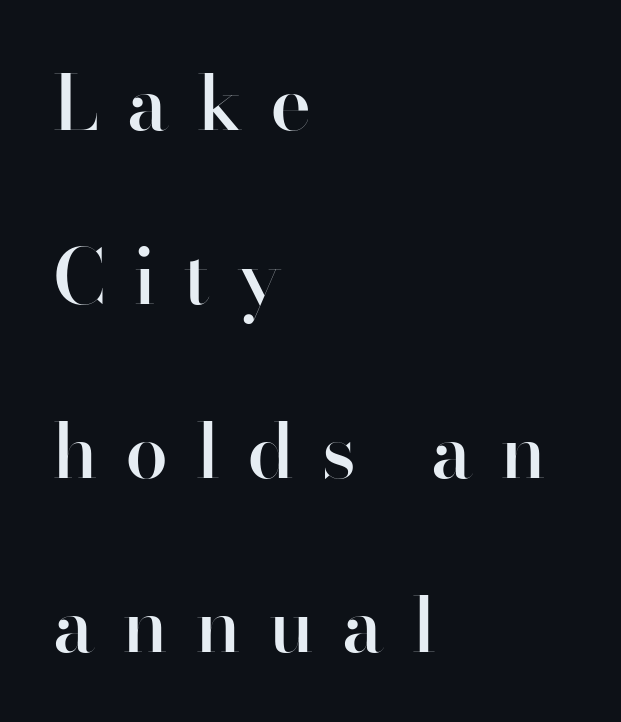
{"serif": "no", "italic": "no", "bold": "semi", "weight": "semibold", "width": "normal", "stroke_contrast": "high", "x_height": "small", "monospaced": "no", "underline": "no", "align": "left", "line_spacing": "loose", "line_spacing_ratio": 2.26, "letter_spacing": "wide", "letter_spacing_em": 0.37, "glyph_px": 77}
